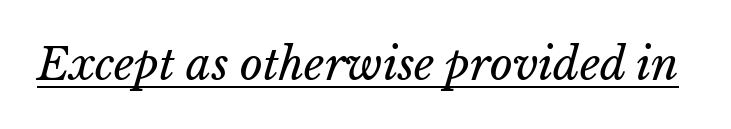
{"bold": "no", "weight": "regular", "width": "normal", "stroke_contrast": "low", "x_height": "medium", "monospaced": "no", "underline": "yes", "letter_spacing": "normal", "letter_spacing_em": 0.0, "glyph_px": 44}
